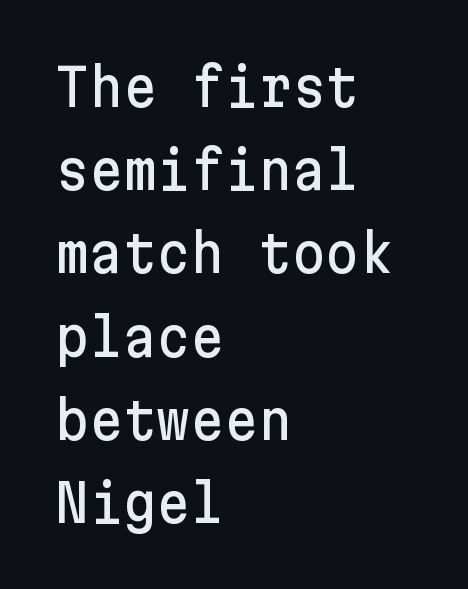
Q: Is the text italic (slanted)? A: No, it is upright.
Q: Is the typeface a serif or a sans-serif typeface? A: Sans-serif.
Q: Is the text underlined? A: No.
Q: How is the paragraph aligned? A: Left-aligned.
Q: Is the spacing between letters normal or unusually wide? A: Normal.
Q: Is the spacing between lines tight, normal or loose? A: Normal.
Q: Width (condensed, normal, or wide)? A: Normal.
Q: Stroke contrast? A: Low.
Q: x-height? A: Medium.
